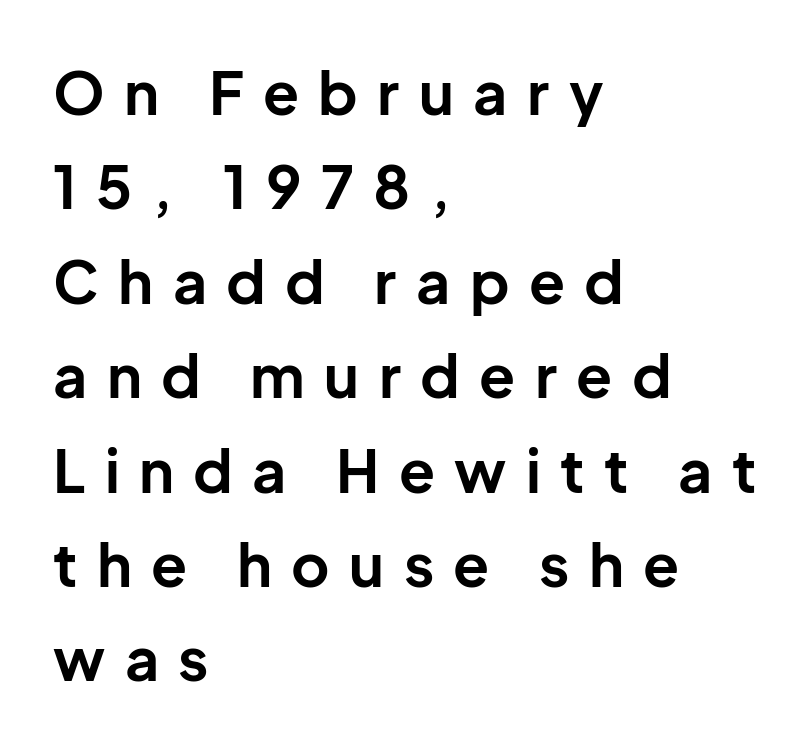
You could not count columns in this text — the font is proportionally spaced. Upright lettering throughout. Bare-footed words on every line. Here the glyphs are tracked loosely, breaking word shapes into spaced letters. Each new line begins a customary step beneath the previous one. Typeset ragged right — the left edge is the straight one.
